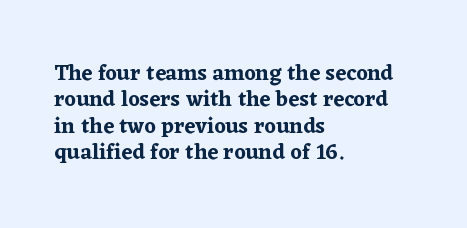
{"italic": "no", "underline": "no", "align": "left", "line_spacing_ratio": 1.2, "letter_spacing": "normal", "letter_spacing_em": 0.0, "glyph_px": 22}
